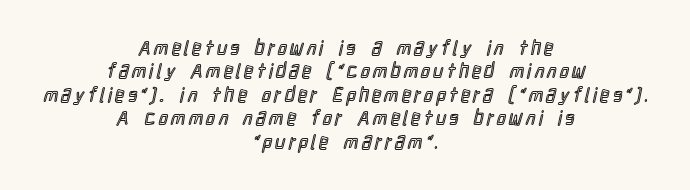
The image shows 20 px text type; set centered, line spacing 1.17x, not underlined.
